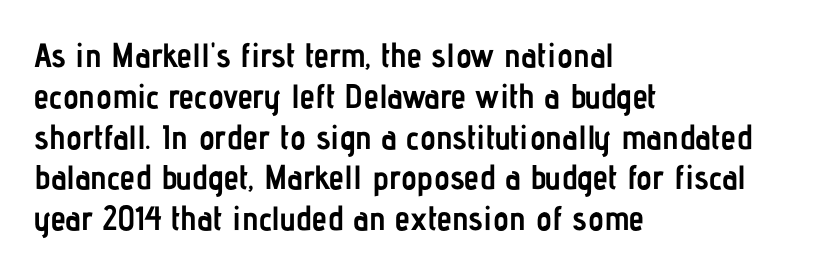
Observe the ordinary spacing: letters are neighbours, not strangers. The face used here has the dense, thick strokes of a bold. Ascenders rise straight up at ninety degrees. The zone under the glyphs is completely vacant.
